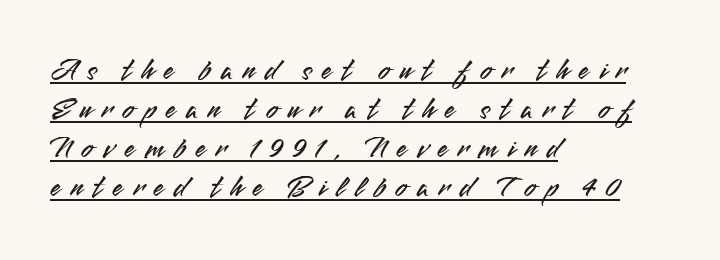
The image shows 30 px sans-serif type; set left-aligned, normal line spacing (1.3x), unusually wide letter spacing (+0.33 em), underlined; medium stroke contrast and a small x-height.
